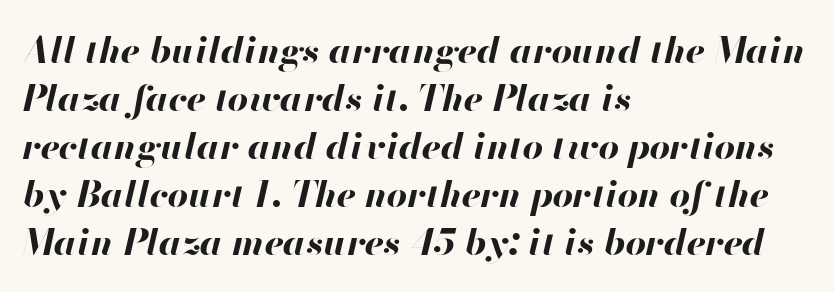
Q: Is the text bold? A: Yes.
Q: Is the text italic (slanted)? A: Yes, it leans right by about 13 degrees.
Q: Is the text underlined? A: No.
Q: How is the paragraph aligned? A: Left-aligned.
Q: Is the spacing between letters normal or unusually wide? A: Normal.
Q: Is the spacing between lines tight, normal or loose? A: Normal.
Q: Width (condensed, normal, or wide)? A: Normal.
Q: Stroke contrast? A: High.
Q: x-height? A: Small.
Q: Monospaced? A: No.
